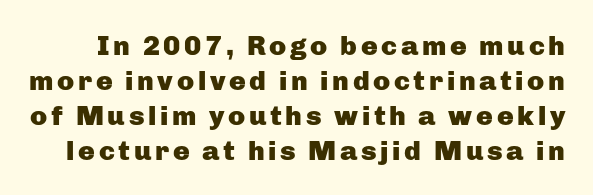
Q: Is the text bold? A: Yes.
Q: Is the text italic (slanted)? A: No, it is upright.
Q: Is the typeface a serif or a sans-serif typeface? A: Sans-serif.
Q: Is the text underlined? A: No.
Q: Is the spacing between lines tight, normal or loose? A: Normal.
Q: Width (condensed, normal, or wide)? A: Normal.
Q: Stroke contrast? A: Low.
Q: x-height? A: Medium.
Q: Monospaced? A: No.
